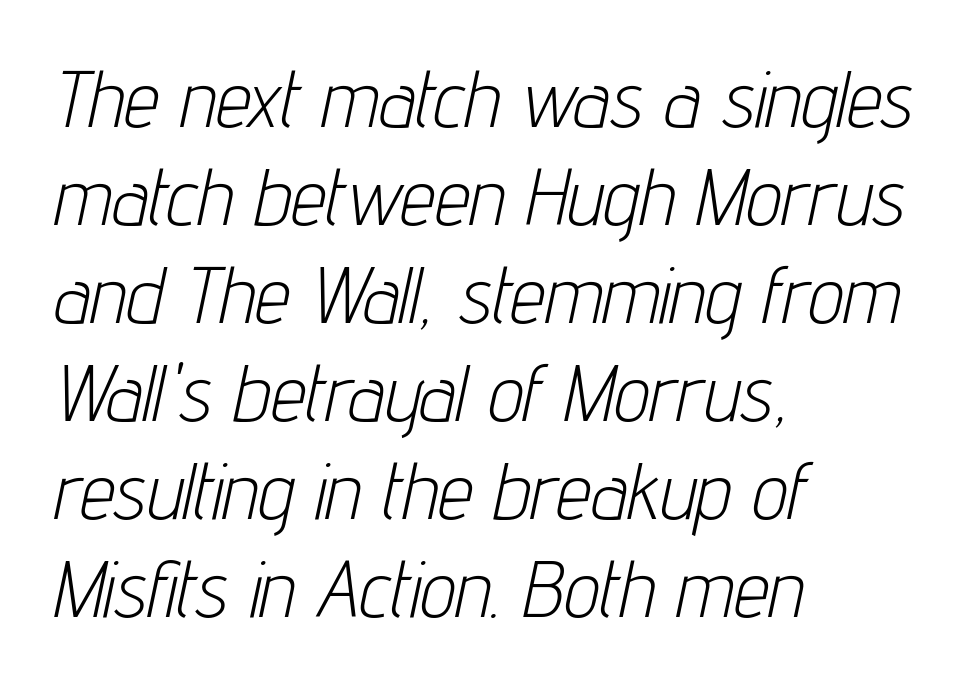
{"italic": "yes", "lean": "right", "slant_degrees": 12, "bold": "no", "weight": "light", "width": "condensed", "stroke_contrast": "low", "x_height": "medium", "monospaced": "no", "underline": "no", "align": "left", "line_spacing_ratio": 1.24, "letter_spacing": "normal", "letter_spacing_em": 0.0, "glyph_px": 79}
